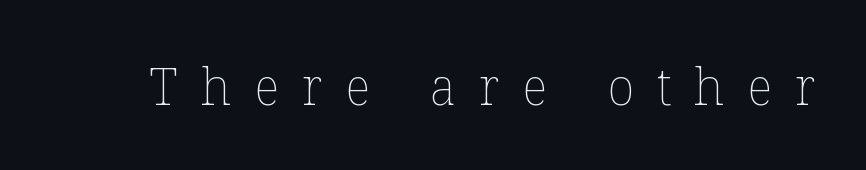
The image shows 51 px thin type, upright; set unusually wide letter spacing (+0.45 em), not underlined; low stroke contrast and a medium x-height.
